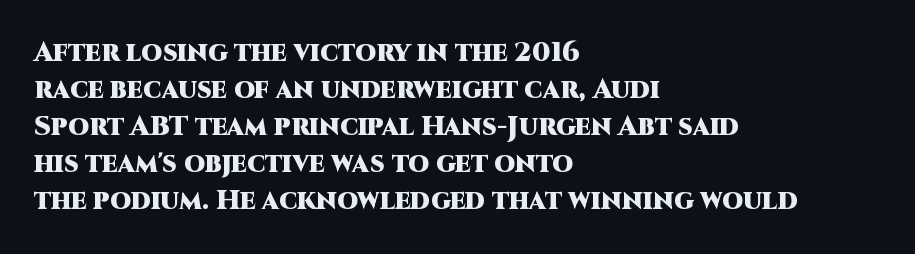
{"italic": "no", "bold": "yes", "underline": "no", "align": "left", "line_spacing": "normal", "line_spacing_ratio": 1.37, "letter_spacing": "normal", "letter_spacing_em": 0.0, "glyph_px": 27}
